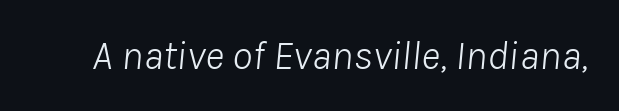
The image shows 41 px light type, italic (leaning right); set normal letter spacing, not underlined; low stroke contrast and a medium x-height.
